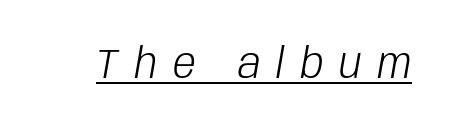
Q: Is the text bold? A: No.
Q: Is the text italic (slanted)? A: Yes, it leans right by about 10 degrees.
Q: Is the text underlined? A: Yes.
Q: Is the spacing between letters normal or unusually wide? A: Unusually wide.
Q: Width (condensed, normal, or wide)? A: Condensed.
Q: Stroke contrast? A: Low.
Q: x-height? A: Large.
Q: Monospaced? A: No.
